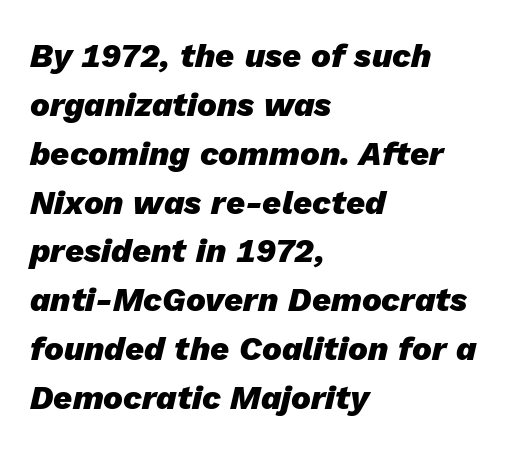
{"italic": "yes", "lean": "right", "slant_degrees": 13, "bold": "yes", "weight": "heavy", "width": "normal", "stroke_contrast": "low", "x_height": "medium", "monospaced": "no", "underline": "no", "align": "left", "line_spacing": "normal", "line_spacing_ratio": 1.48, "letter_spacing": "normal", "letter_spacing_em": 0.0, "glyph_px": 33}
